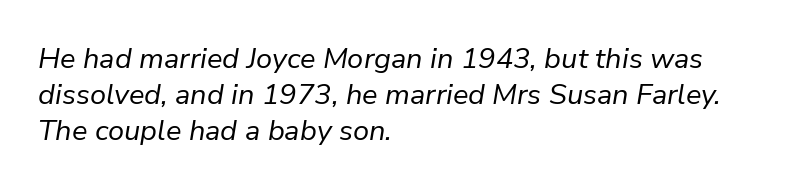
Q: Is the text bold? A: No.
Q: Is the text italic (slanted)? A: Yes, it leans right by about 9 degrees.
Q: Is the text underlined? A: No.
Q: How is the paragraph aligned? A: Left-aligned.
Q: Is the spacing between letters normal or unusually wide? A: Normal.
Q: Width (condensed, normal, or wide)? A: Normal.
Q: Stroke contrast? A: Low.
Q: x-height? A: Medium.
Q: Monospaced? A: No.
